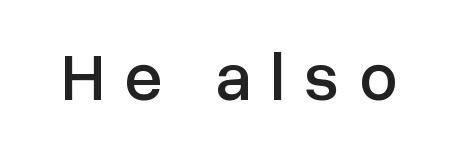
The image shows 68 px sans-serif type, upright; set unusually wide letter spacing (+0.29 em), not underlined; low stroke contrast and a medium x-height.
